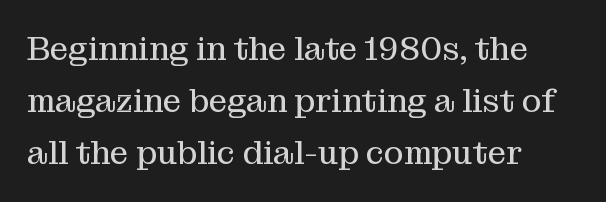
The image shows 33 px regular-weight serif type, upright; set left-aligned, normal line spacing (1.58x), normal letter spacing, not underlined; medium stroke contrast and a medium x-height.
